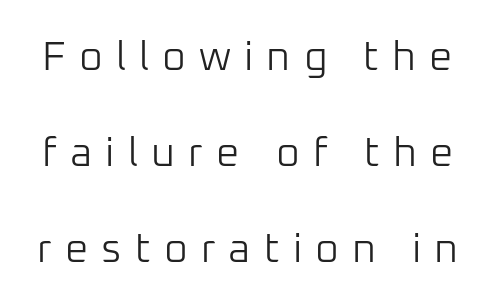
The image shows 41 px light sans-serif type, upright; set loose line spacing (2.34x), unusually wide letter spacing (+0.32 em), not underlined; low stroke contrast and a medium x-height.
